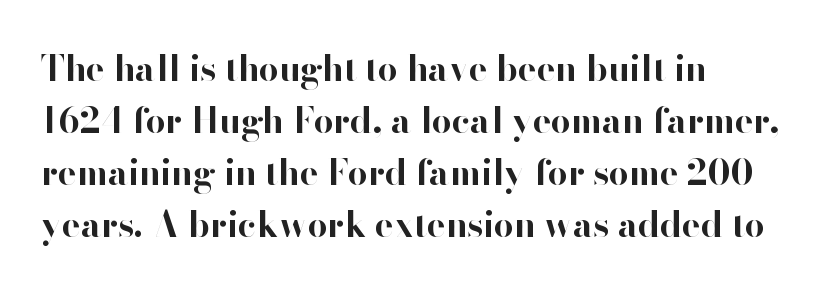
Is this a fixed-width face? No — the glyphs have proportional, varying widths. This block has exactly the height ordinary leading produces. Nothing unusual about the tracking: characters are spaced as the font intends. Every row of glyphs begins at an identical x-position on the left.
